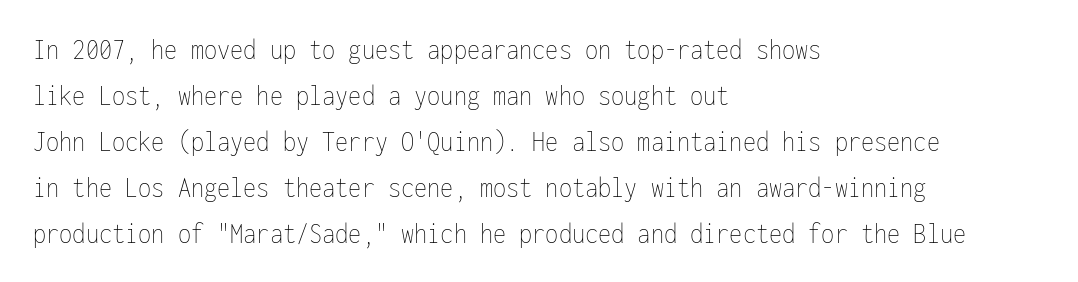
{"italic": "no", "bold": "no", "weight": "thin", "width": "condensed", "stroke_contrast": "low", "x_height": "medium", "monospaced": "yes", "underline": "no", "align": "left", "line_spacing": "normal", "line_spacing_ratio": 1.53, "letter_spacing": "normal", "letter_spacing_em": 0.0, "glyph_px": 30}
